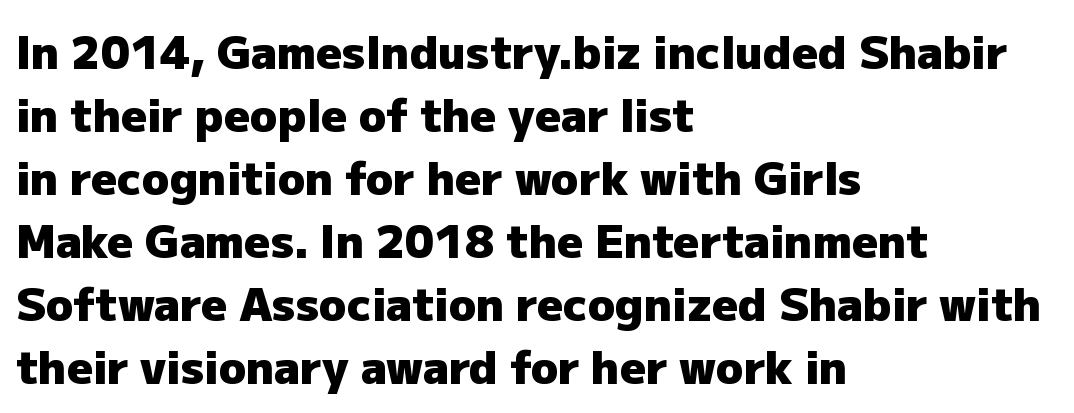
Do the characters align in a grid? No, the font is proportional. A bare baseline throughout the passage. The vertical gap from one line to the next is medium. Does the weight exceed regular? Yes, all the way to bold. Notice how the stems are strictly vertical — no italics here. In terms of letterform style, serifs are entirely absent.
